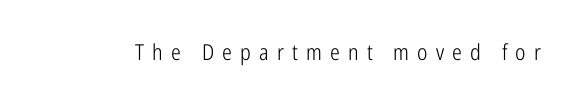
{"italic": "no", "bold": "no", "underline": "no", "letter_spacing": "wide", "letter_spacing_em": 0.37, "glyph_px": 22}
